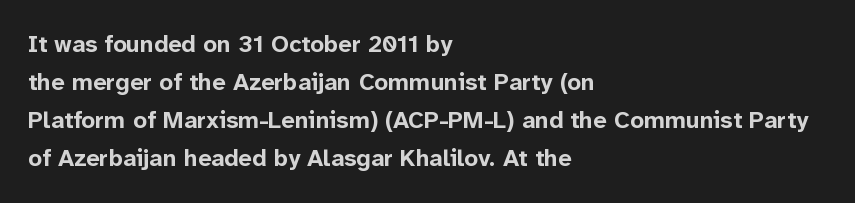
The image shows 24 px bold type, upright; set left-aligned, normal line spacing (1.59x), normal letter spacing, not underlined.
